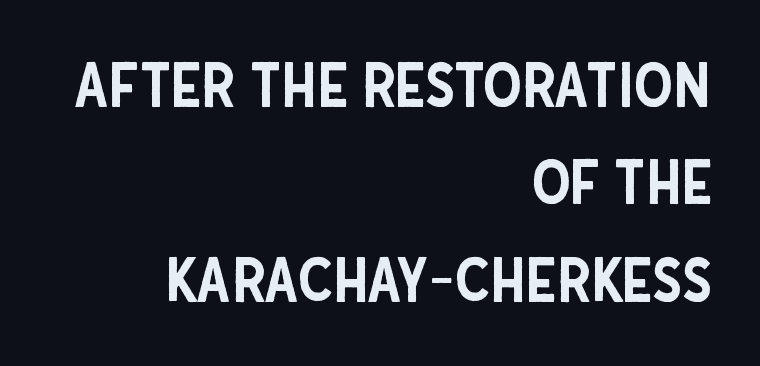
The image shows 62 px condensed sans-serif type, upright; set right-aligned, normal line spacing (1.57x), normal letter spacing, not underlined; low stroke contrast and a large x-height.
